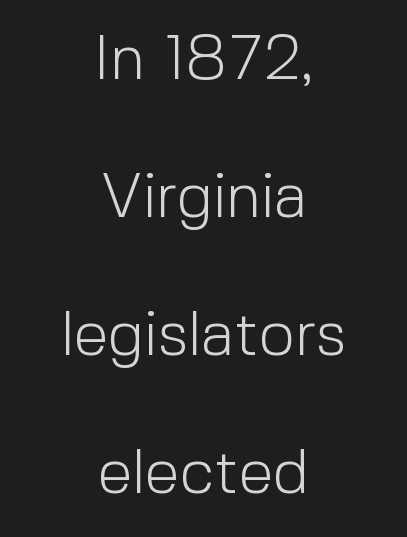
{"serif": "no", "italic": "no", "bold": "no", "weight": "light", "width": "normal", "x_height": "medium", "monospaced": "no", "underline": "no", "align": "center", "line_spacing": "loose", "line_spacing_ratio": 2.19, "letter_spacing": "normal", "letter_spacing_em": 0.0, "glyph_px": 63}
